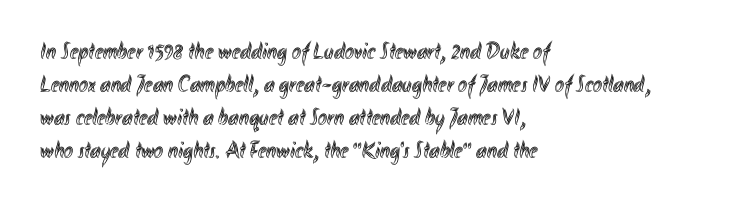
{"underline": "no", "align": "left", "line_spacing": "normal", "line_spacing_ratio": 1.38, "letter_spacing": "normal", "letter_spacing_em": 0.0, "glyph_px": 24}
